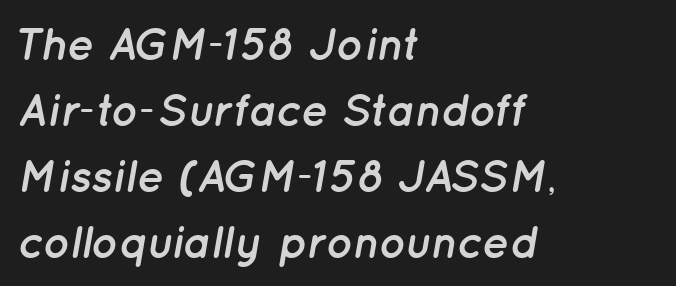
Q: Is the text bold? A: Yes.
Q: Is the text italic (slanted)? A: Yes, it leans right by about 12 degrees.
Q: Is the text underlined? A: No.
Q: How is the paragraph aligned? A: Left-aligned.
Q: Is the spacing between letters normal or unusually wide? A: Normal.
Q: Is the spacing between lines tight, normal or loose? A: Normal.
Q: Width (condensed, normal, or wide)? A: Normal.
Q: Stroke contrast? A: Low.
Q: x-height? A: Medium.
Q: Monospaced? A: No.
